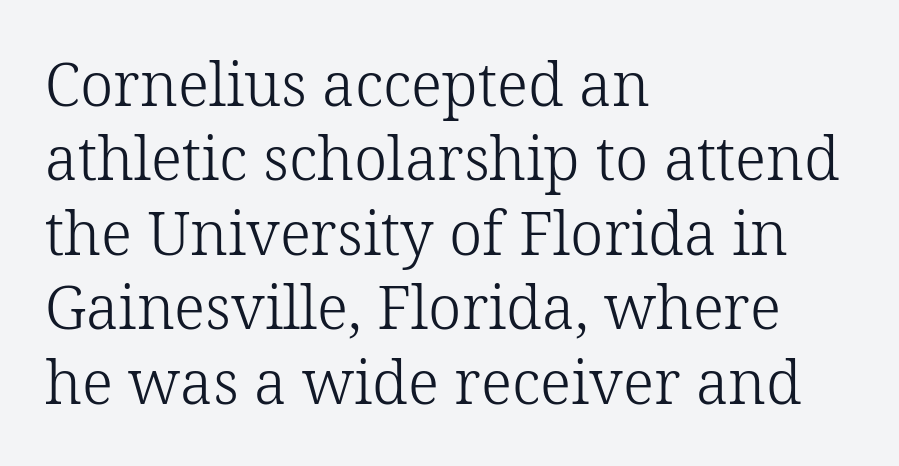
{"serif": "yes", "italic": "no", "bold": "no", "weight": "light", "width": "normal", "stroke_contrast": "low", "x_height": "medium", "monospaced": "no", "underline": "no", "align": "left", "line_spacing_ratio": 1.24, "letter_spacing": "normal", "letter_spacing_em": 0.0, "glyph_px": 60}
